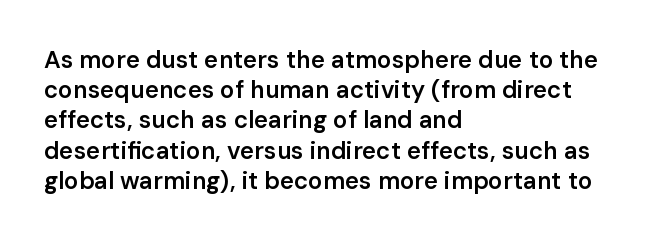
These lines are set flush left with a ragged right edge. Reading down the column, the eye jumps a familiar distance to each next line. The face used here is a semibold: visibly heavier than regular, lighter than bold. The specimen omits any rule beneath the text block's lines. Spacing between characters is what you'd get straight out of the box.
